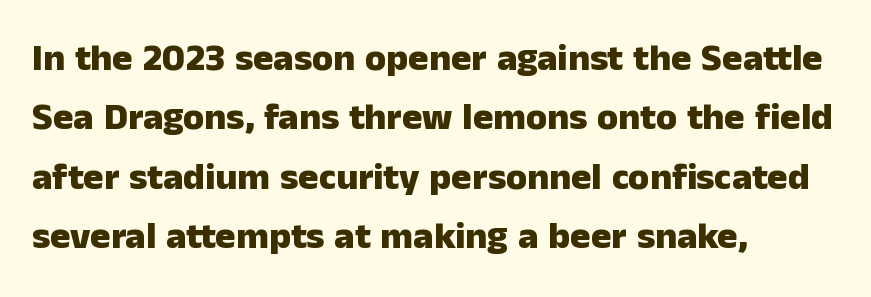
The image shows 38 px heavy sans-serif type, upright; set left-aligned, normal line spacing (1.56x), normal letter spacing, not underlined; low stroke contrast and a medium x-height.
